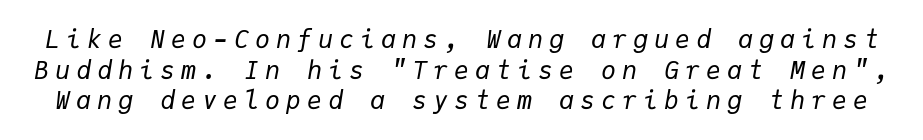
The line texture is sparse and dotted thanks to wide tracking. Stem width sits at or under what a default text font uses. Italic: yes, the glyphs are oblique. Quick note: underline off.
